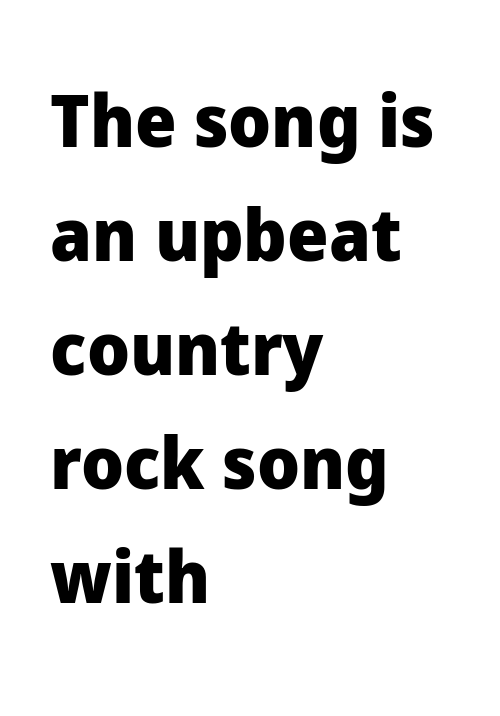
The image shows 73 px heavy sans-serif type, upright; set left-aligned, normal line spacing (1.56x), normal letter spacing, not underlined; low stroke contrast and a medium x-height.
